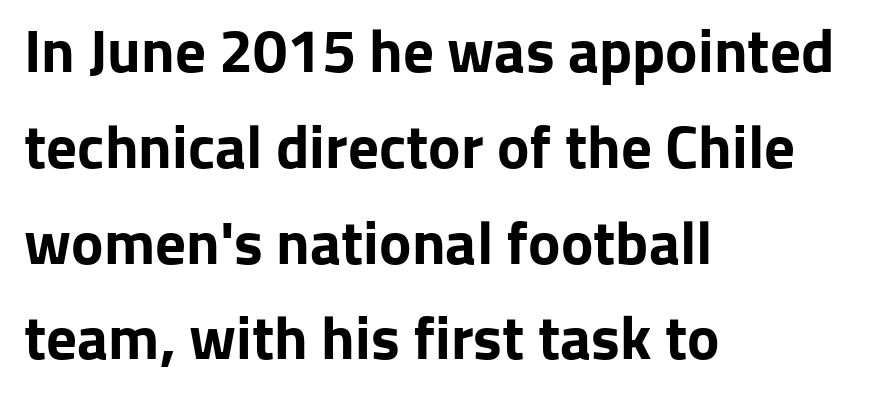
{"serif": "no", "italic": "no", "bold": "yes", "weight": "bold", "width": "normal", "stroke_contrast": "low", "x_height": "medium", "monospaced": "no", "underline": "no", "align": "left", "line_spacing": "normal", "line_spacing_ratio": 1.57, "letter_spacing": "normal", "letter_spacing_em": 0.0, "glyph_px": 61}
